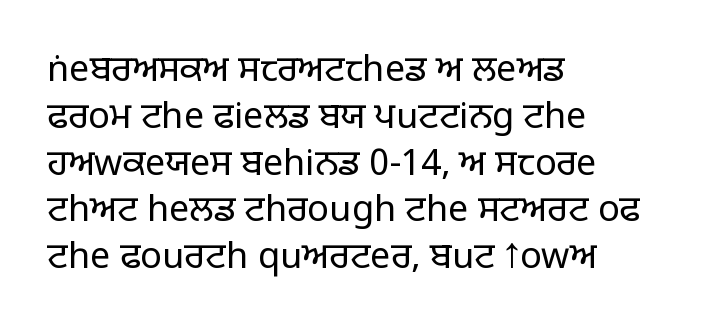
Varying glyph widths throughout — classic text-font behaviour. How are the letters spaced? Ordinarily, with no added tracking. It's the straight-up-and-down kind of type. This is sans-serif lettering, the kind often seen on screens and signage. Descender tails drop into unmarked territory.
